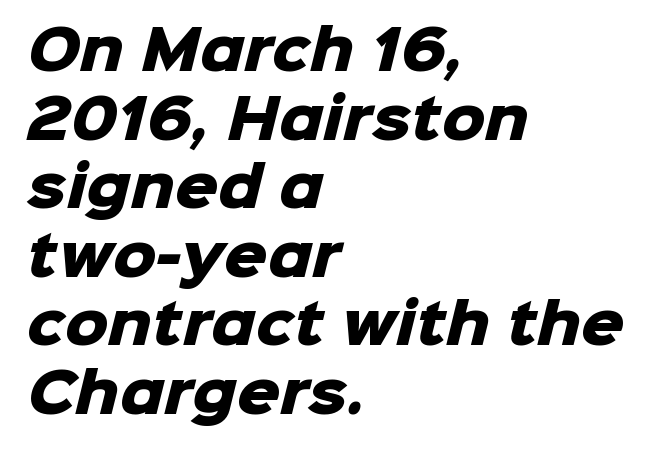
Left-aligned paragraph, ragged on the right. The letters advance in unequal steps, a hallmark of proportional type. Has an underline been added? It has not. The face used here has the dense, thick strokes of a bold. How are the letters spaced? Ordinarily, with no added tracking.
